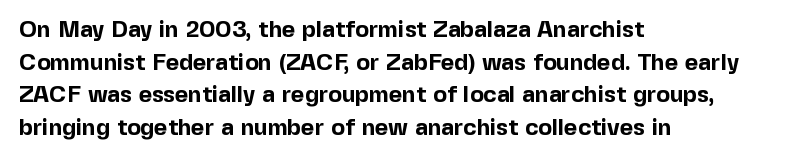
Q: Is the text bold? A: Yes.
Q: Is the text italic (slanted)? A: No, it is upright.
Q: Is the text underlined? A: No.
Q: How is the paragraph aligned? A: Left-aligned.
Q: Is the spacing between letters normal or unusually wide? A: Normal.
Q: Is the spacing between lines tight, normal or loose? A: Normal.
